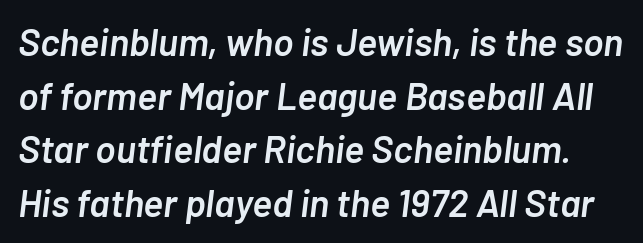
Q: Is the text bold? A: Semi-bold.
Q: Is the text italic (slanted)? A: Yes, it leans right by about 7 degrees.
Q: Is the text underlined? A: No.
Q: Is the spacing between letters normal or unusually wide? A: Normal.
Q: Is the spacing between lines tight, normal or loose? A: Normal.
Q: Width (condensed, normal, or wide)? A: Normal.
Q: Stroke contrast? A: Low.
Q: x-height? A: Medium.
Q: Monospaced? A: No.
